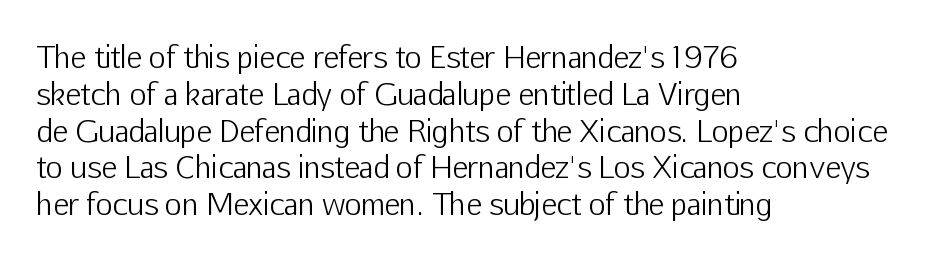
Q: Is the text bold? A: No.
Q: Is the text italic (slanted)? A: No, it is upright.
Q: Is the typeface a serif or a sans-serif typeface? A: Sans-serif.
Q: Is the text underlined? A: No.
Q: How is the paragraph aligned? A: Left-aligned.
Q: Is the spacing between letters normal or unusually wide? A: Normal.
Q: Is the spacing between lines tight, normal or loose? A: Normal.
Q: Width (condensed, normal, or wide)? A: Normal.
Q: Stroke contrast? A: Low.
Q: x-height? A: Medium.
Q: Monospaced? A: No.
